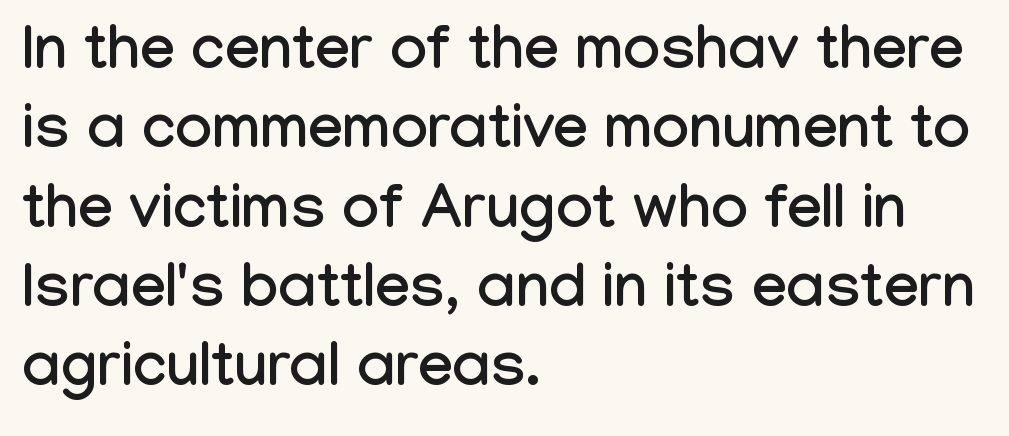
Think of a printed novel: that variable character pitch is what you see here. The setting favours the left margin, as ordinary paragraphs usually do. There is no visible air inserted between adjacent glyphs. Successive baselines arrive at the customary interval.
